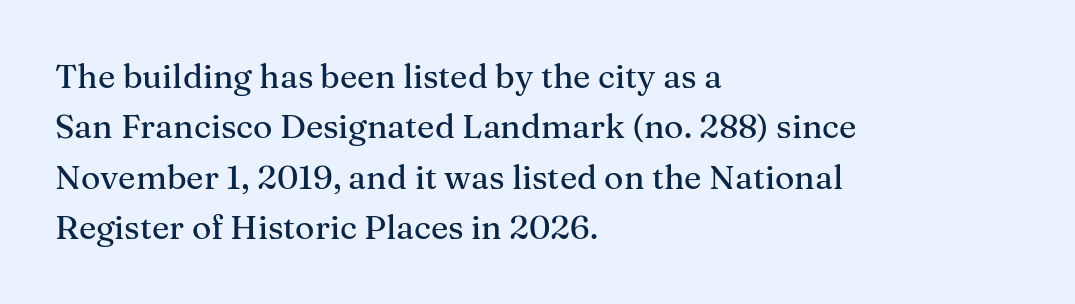
The image shows 33 px serif type, upright; set left-aligned, normal line spacing (1.53x), normal letter spacing, not underlined; medium stroke contrast and a medium x-height.
